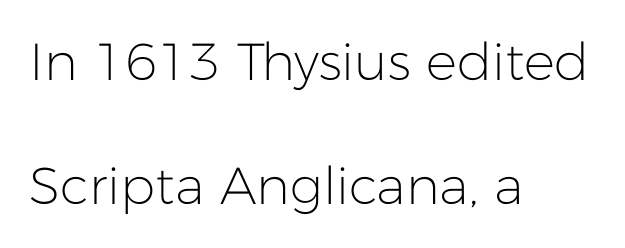
Q: Is the text bold? A: No.
Q: Is the text italic (slanted)? A: No, it is upright.
Q: Is the typeface a serif or a sans-serif typeface? A: Sans-serif.
Q: Is the text underlined? A: No.
Q: How is the paragraph aligned? A: Left-aligned.
Q: Is the spacing between letters normal or unusually wide? A: Normal.
Q: Is the spacing between lines tight, normal or loose? A: Loose.
Q: Width (condensed, normal, or wide)? A: Normal.
Q: Stroke contrast? A: Low.
Q: x-height? A: Medium.
Q: Monospaced? A: No.
